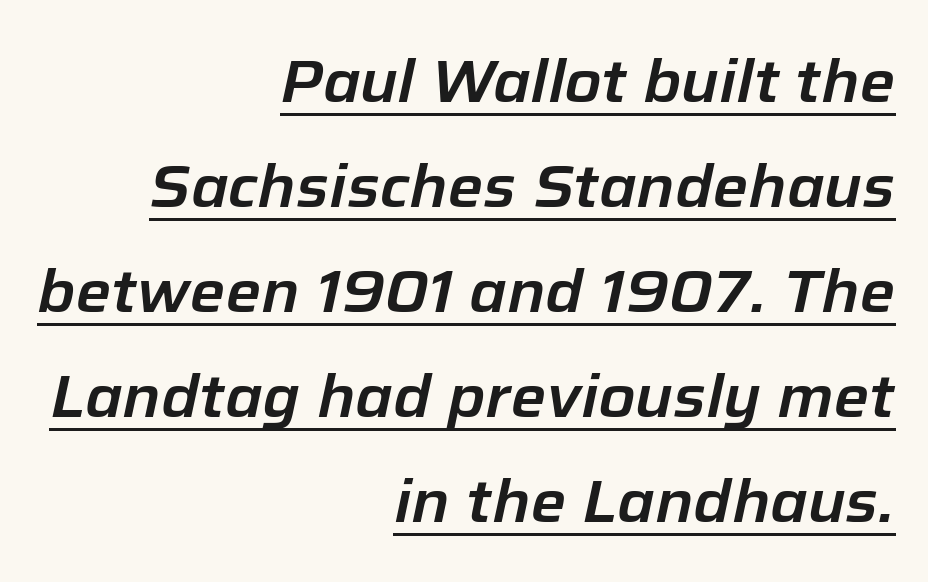
{"italic": "yes", "lean": "right", "slant_degrees": 12, "width": "normal", "stroke_contrast": "low", "x_height": "medium", "monospaced": "no", "underline": "yes", "align": "right", "line_spacing_ratio": 1.75, "letter_spacing": "normal", "letter_spacing_em": 0.0, "glyph_px": 60}
